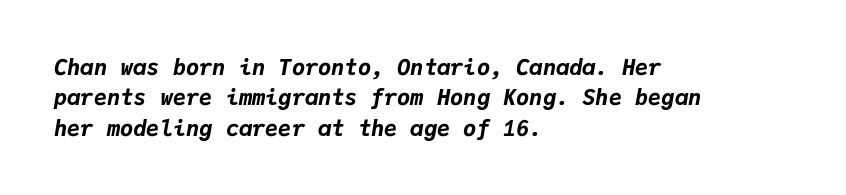
The space directly below the letters is spotless. Students, note that the glyphs here touch the page at normal intervals. The letters are bold, with thick, heavy strokes. The lines in this sample share a left origin and differ only in where they stop. There's an unmistakable incline to the writing here. Normally led — the rows are evenly, conventionally spaced.
